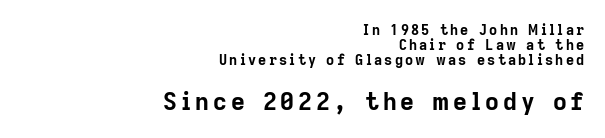
{"italic": "no", "bold": "yes", "underline": "no", "align": "right", "line_spacing": "tight", "line_spacing_ratio": 1.08, "larger_block": "second", "size_ratio": 1.71, "glyph_px": 24}
